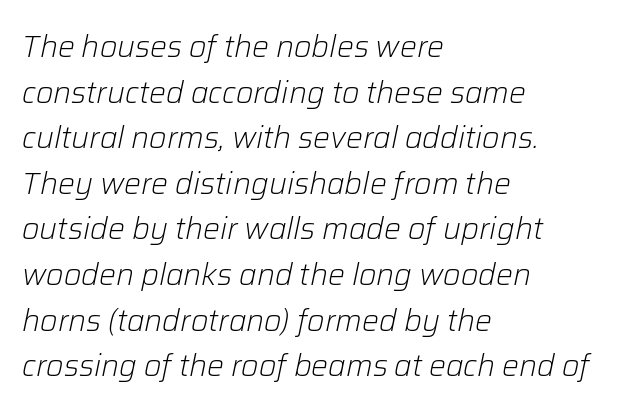
Q: Is the text bold? A: No.
Q: Is the text italic (slanted)? A: Yes, it leans right by about 12 degrees.
Q: Is the text underlined? A: No.
Q: How is the paragraph aligned? A: Left-aligned.
Q: Is the spacing between letters normal or unusually wide? A: Normal.
Q: Is the spacing between lines tight, normal or loose? A: Normal.
Q: Width (condensed, normal, or wide)? A: Normal.
Q: Stroke contrast? A: Low.
Q: x-height? A: Medium.
Q: Monospaced? A: No.
